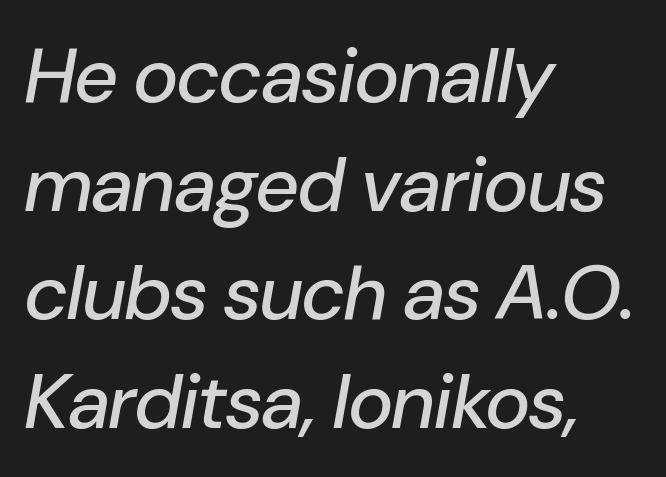
The image shows 77 px text type, italic (leaning right); set left-aligned, normal line spacing (1.41x), normal letter spacing, not underlined; low stroke contrast and a medium x-height.
